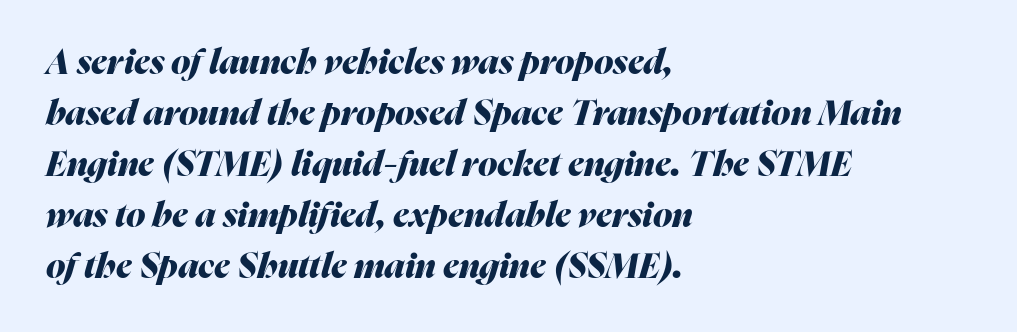
{"italic": "yes", "lean": "right", "slant_degrees": 16, "bold": "yes", "weight": "heavy", "width": "normal", "stroke_contrast": "medium", "x_height": "medium", "monospaced": "no", "underline": "no", "align": "left", "line_spacing": "normal", "line_spacing_ratio": 1.46, "letter_spacing": "normal", "letter_spacing_em": 0.0, "glyph_px": 35}
